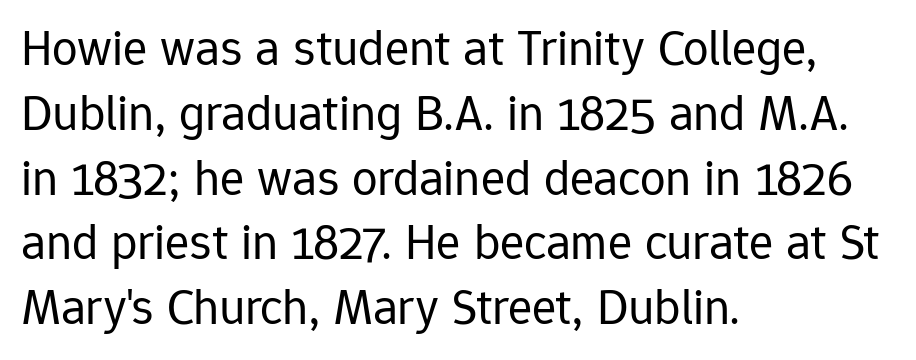
{"serif": "no", "italic": "no", "bold": "no", "weight": "regular", "width": "normal", "stroke_contrast": "low", "x_height": "medium", "monospaced": "no", "underline": "no", "align": "left", "line_spacing": "normal", "line_spacing_ratio": 1.27, "letter_spacing": "normal", "letter_spacing_em": 0.0, "glyph_px": 51}
